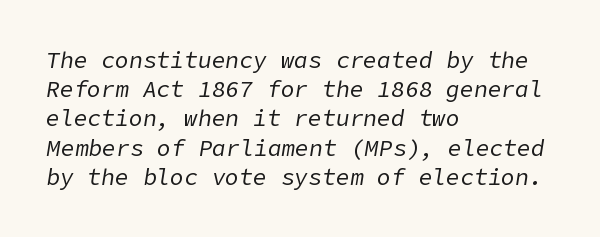
The image shows 23 px text type, italic (leaning right); set left-aligned, normal line spacing (1.27x), normal letter spacing, not underlined.
